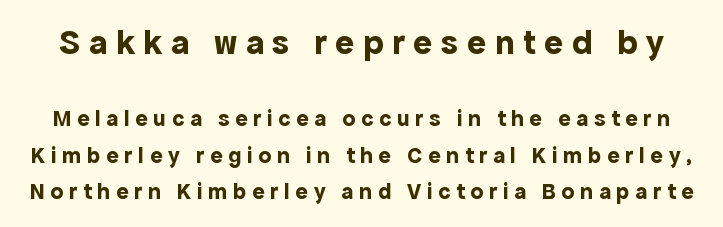
Q: Is the text bold? A: Yes.
Q: Is the text italic (slanted)? A: No, it is upright.
Q: Is the typeface a serif or a sans-serif typeface? A: Sans-serif.
Q: Is the text underlined? A: No.
Q: Is the spacing between letters normal or unusually wide? A: Unusually wide.
Q: Is the spacing between lines tight, normal or loose? A: Normal.
Q: Which block of text is set in a larger size, the first (top) or the second (bottom)? A: The first (top) one.
Q: Width (condensed, normal, or wide)? A: Normal.
Q: x-height? A: Medium.
Q: Monospaced? A: No.
